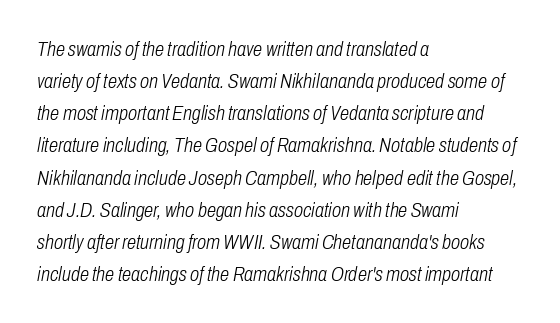
Q: Is the text bold? A: No.
Q: Is the text italic (slanted)? A: Yes, it leans right by about 10 degrees.
Q: Is the text underlined? A: No.
Q: How is the paragraph aligned? A: Left-aligned.
Q: Is the spacing between letters normal or unusually wide? A: Normal.
Q: Is the spacing between lines tight, normal or loose? A: Normal.
